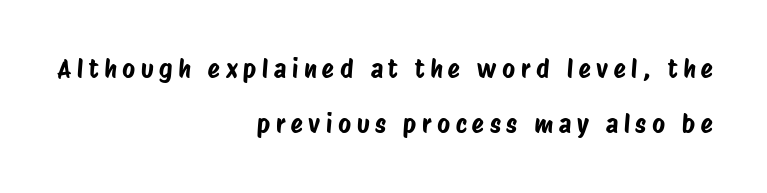
{"underline": "no", "align": "right", "line_spacing": "loose", "line_spacing_ratio": 2.2, "letter_spacing": "wide", "letter_spacing_em": 0.22, "glyph_px": 25}
